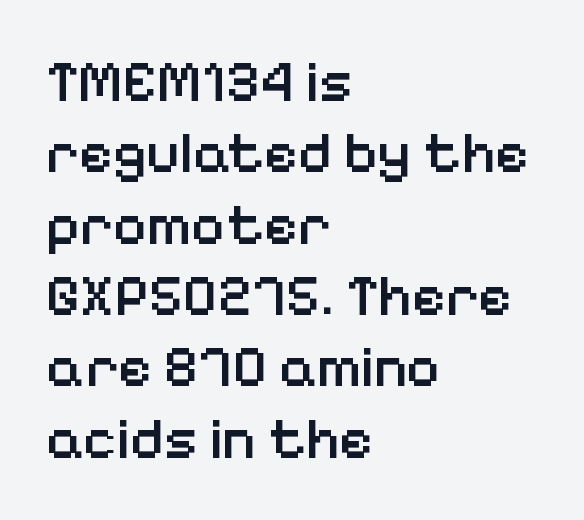
{"serif": "no", "italic": "no", "bold": "semi", "weight": "semibold", "width": "normal", "stroke_contrast": "low", "x_height": "medium", "monospaced": "no", "underline": "no", "align": "left", "line_spacing_ratio": 1.23, "letter_spacing": "normal", "letter_spacing_em": 0.0, "glyph_px": 58}
